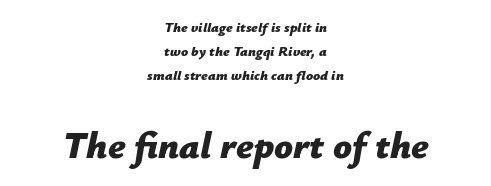
{"italic": "yes", "lean": "right", "slant_degrees": 12, "bold": "yes", "weight": "bold", "width": "normal", "stroke_contrast": "low", "x_height": "medium", "monospaced": "no", "underline": "no", "align": "center", "line_spacing_ratio": 1.72, "letter_spacing": "normal", "letter_spacing_em": 0.0, "larger_block": "second", "size_ratio": 2.64, "glyph_px": 37}
